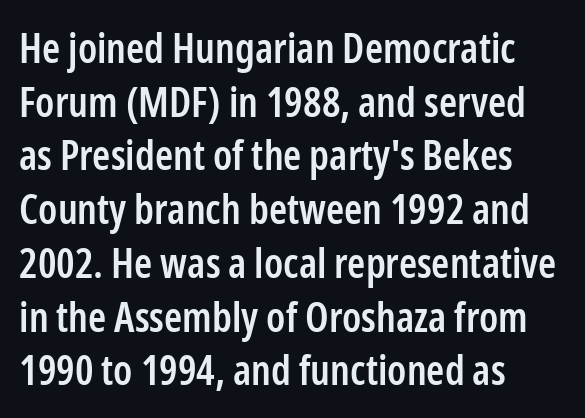
{"serif": "no", "italic": "no", "bold": "semi", "weight": "semibold", "width": "condensed", "stroke_contrast": "low", "x_height": "medium", "monospaced": "no", "underline": "no", "align": "left", "line_spacing": "normal", "line_spacing_ratio": 1.31, "letter_spacing": "normal", "letter_spacing_em": 0.0, "glyph_px": 41}
